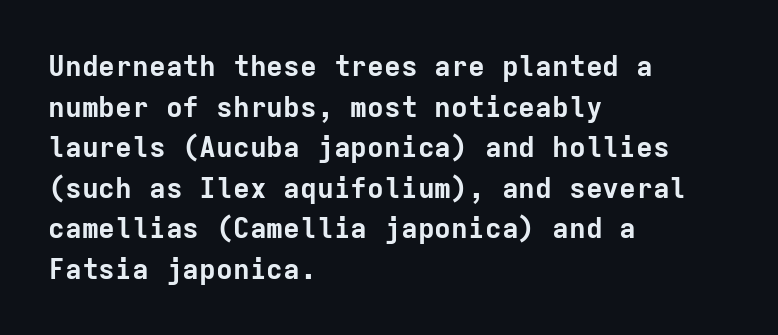
The image shows 28 px bold sans-serif type, upright, monospaced; set left-aligned, normal line spacing (1.45x), normal letter spacing, not underlined; low stroke contrast and a medium x-height.
